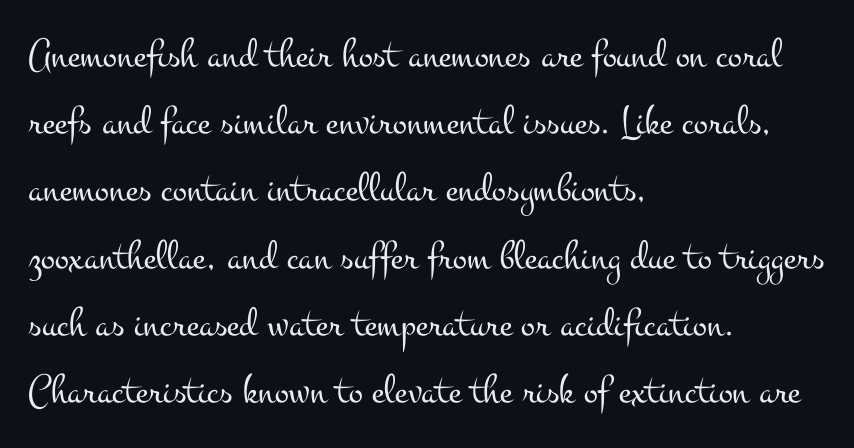
Q: Is the text bold? A: No.
Q: Is the text italic (slanted)? A: Yes.
Q: Is the typeface a serif or a sans-serif typeface? A: Serif.
Q: Is the text underlined? A: No.
Q: How is the paragraph aligned? A: Left-aligned.
Q: Is the spacing between letters normal or unusually wide? A: Normal.
Q: Is the spacing between lines tight, normal or loose? A: Normal.
Q: Width (condensed, normal, or wide)? A: Wide.
Q: Stroke contrast? A: Medium.
Q: x-height? A: Small.
Q: Monospaced? A: No.
